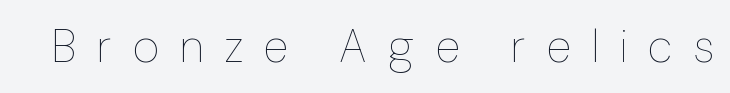
{"italic": "no", "bold": "no", "weight": "thin", "width": "normal", "stroke_contrast": "low", "x_height": "medium", "monospaced": "no", "underline": "no", "letter_spacing": "wide", "letter_spacing_em": 0.45, "glyph_px": 46}
